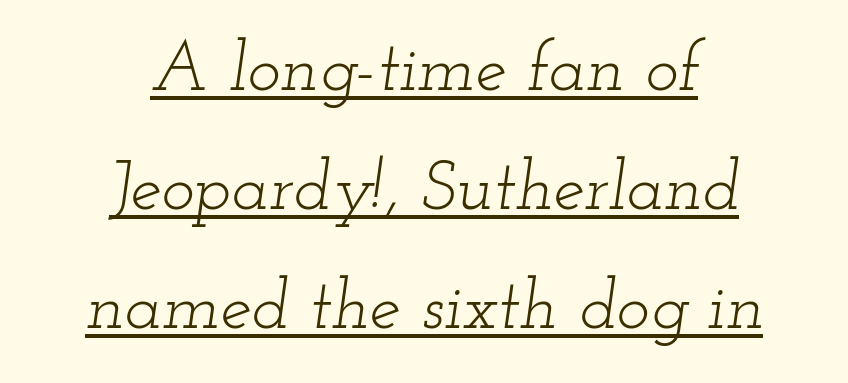
Q: Is the text bold? A: No.
Q: Is the text italic (slanted)? A: Yes, it leans right by about 12 degrees.
Q: Is the typeface a serif or a sans-serif typeface? A: Serif.
Q: Is the text underlined? A: Yes.
Q: How is the paragraph aligned? A: Centered.
Q: Is the spacing between letters normal or unusually wide? A: Normal.
Q: Is the spacing between lines tight, normal or loose? A: Normal.
Q: Width (condensed, normal, or wide)? A: Wide.
Q: Stroke contrast? A: Low.
Q: x-height? A: Small.
Q: Monospaced? A: No.
